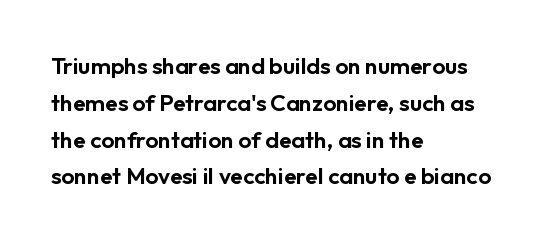
Every character sits straight up, as roman type does. Where is the straight margin? On the left. The rendering uses a moderate line-height, typical for paragraphs. Just letters on the line, the space beneath them empty. Compared with typical body copy, the letter spacing here is the same.
